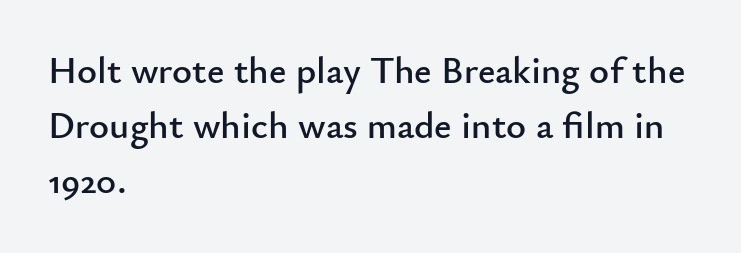
{"serif": "no", "italic": "no", "width": "normal", "stroke_contrast": "low", "x_height": "small", "monospaced": "no", "underline": "no", "align": "left", "line_spacing": "normal", "line_spacing_ratio": 1.45, "letter_spacing": "normal", "letter_spacing_em": 0.0, "glyph_px": 38}
